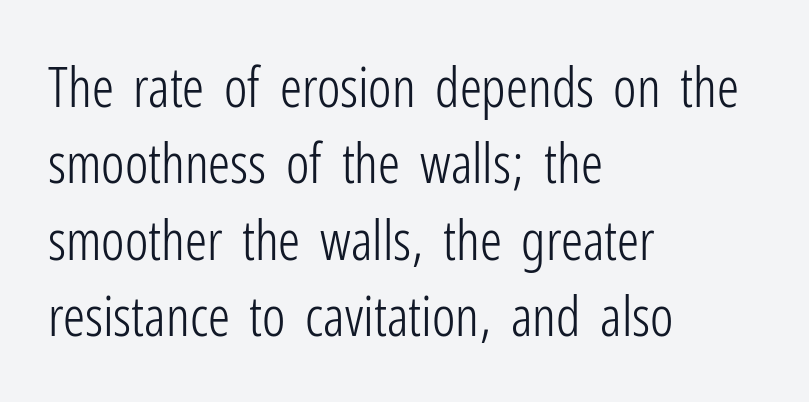
The image shows 55 px light, condensed sans-serif type, upright; set left-aligned, normal line spacing (1.39x), normal letter spacing, not underlined; low stroke contrast and a medium x-height.
